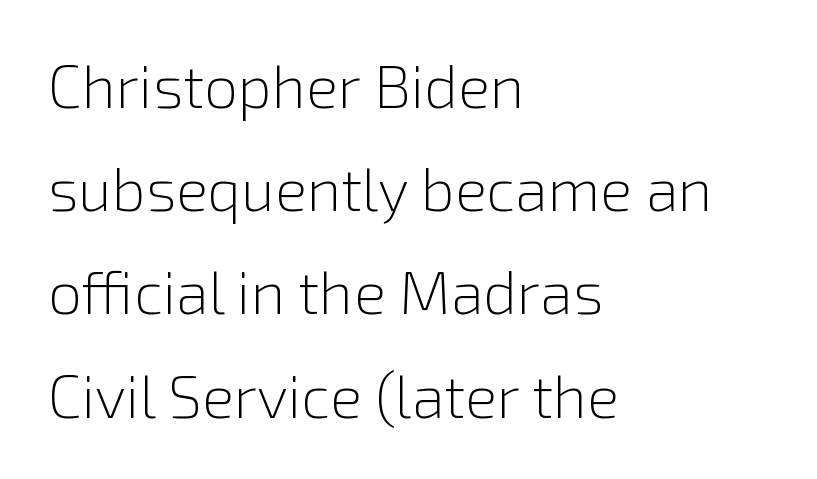
Q: Is the text bold? A: No.
Q: Is the text italic (slanted)? A: No, it is upright.
Q: Is the typeface a serif or a sans-serif typeface? A: Sans-serif.
Q: Is the text underlined? A: No.
Q: How is the paragraph aligned? A: Left-aligned.
Q: Is the spacing between letters normal or unusually wide? A: Normal.
Q: Width (condensed, normal, or wide)? A: Normal.
Q: Stroke contrast? A: Low.
Q: x-height? A: Medium.
Q: Monospaced? A: No.
